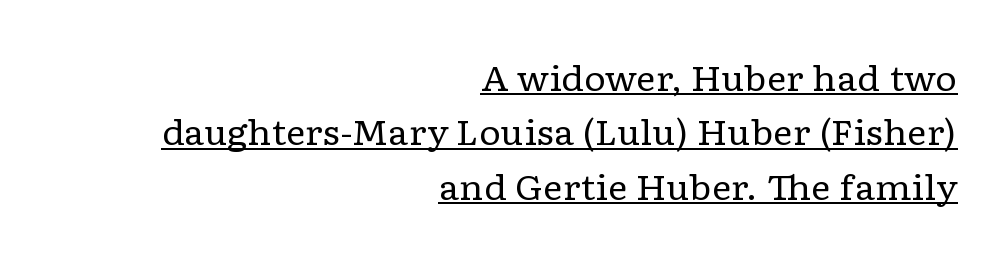
The image shows 34 px regular-weight, wide serif type, upright; set right-aligned, normal line spacing (1.6x), normal letter spacing, underlined; low stroke contrast and a medium x-height.
